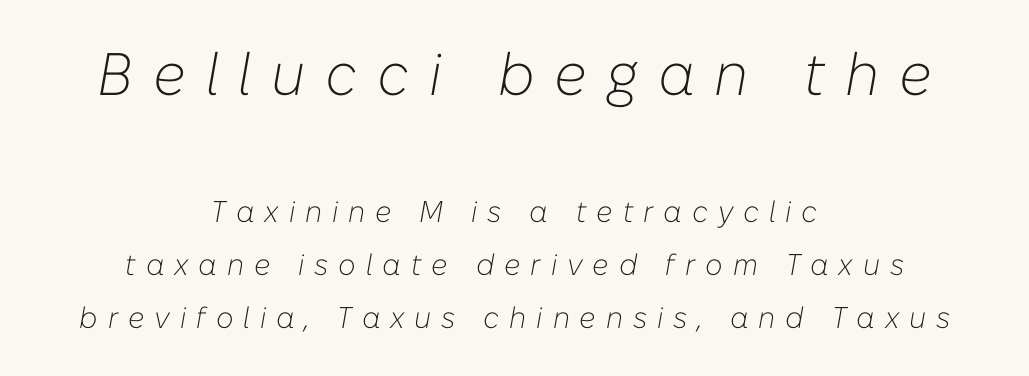
{"italic": "yes", "lean": "right", "slant_degrees": 10, "bold": "no", "weight": "light", "width": "normal", "stroke_contrast": "low", "x_height": "medium", "monospaced": "no", "underline": "no", "align": "center", "line_spacing_ratio": 1.77, "letter_spacing": "wide", "letter_spacing_em": 0.33, "larger_block": "first", "size_ratio": 2.0, "glyph_px": 60}
